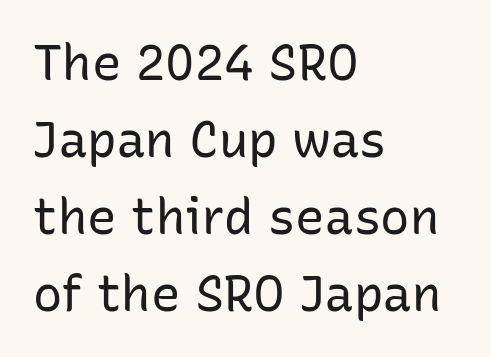
Short and long lines alike share a common starting point at left. A typesetter would mark this as roman, not italic. Weight: regular or lighter. The lines sit at an ordinary, default distance from one another. These lines are rendered in a variable-pitch font. In terms of letterform style, serifs are entirely absent.
